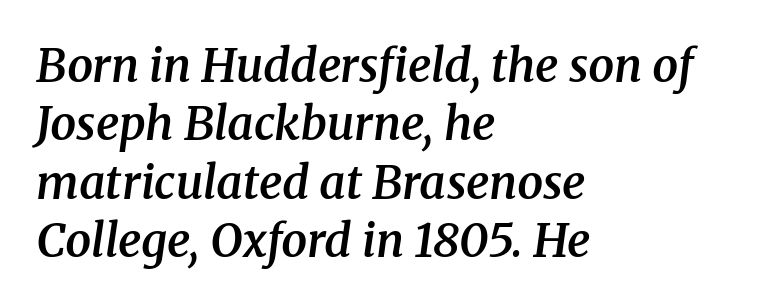
{"serif": "yes", "italic": "yes", "lean": "right", "slant_degrees": 8, "bold": "semi", "weight": "semibold", "width": "normal", "stroke_contrast": "medium", "x_height": "medium", "monospaced": "no", "underline": "no", "align": "left", "line_spacing": "normal", "line_spacing_ratio": 1.27, "letter_spacing": "normal", "letter_spacing_em": 0.0, "glyph_px": 46}
